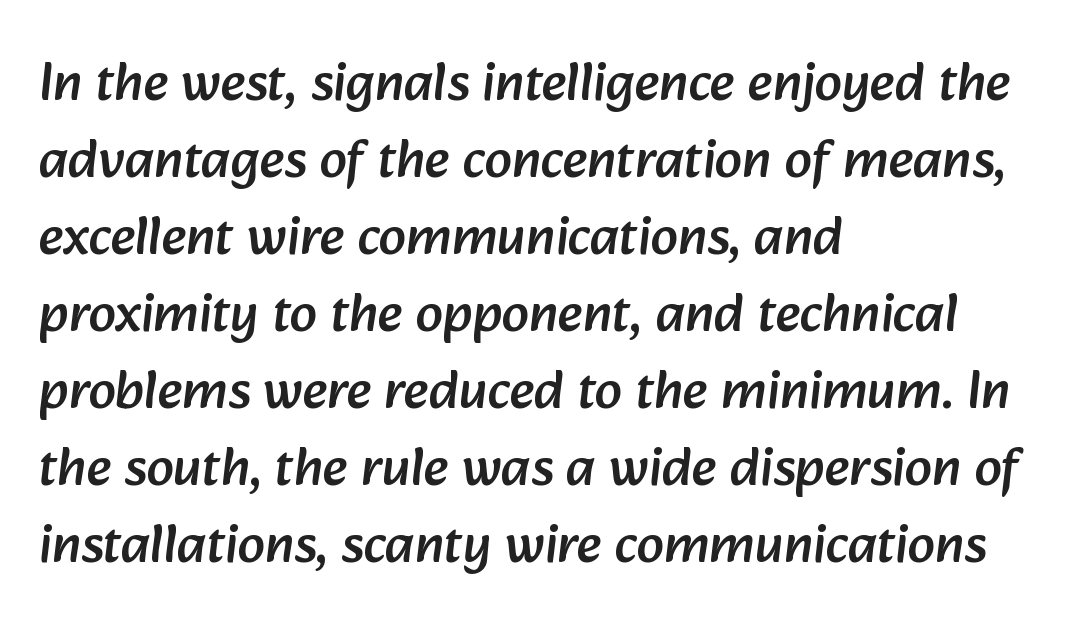
Decoration check: the copy has no underline. Notice how descenders clear the ascenders below comfortably — that's standard leading. Think of a printed novel: that variable character pitch is what you see here. Observe the absence of serifs on each vertical stroke in this sample.
